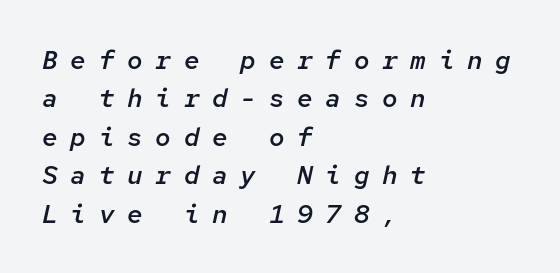
Q: Is the text bold? A: Semi-bold.
Q: Is the text italic (slanted)? A: Yes, it leans right by about 12 degrees.
Q: Is the text underlined? A: No.
Q: How is the paragraph aligned? A: Left-aligned.
Q: Is the spacing between letters normal or unusually wide? A: Unusually wide.
Q: Is the spacing between lines tight, normal or loose? A: Normal.
